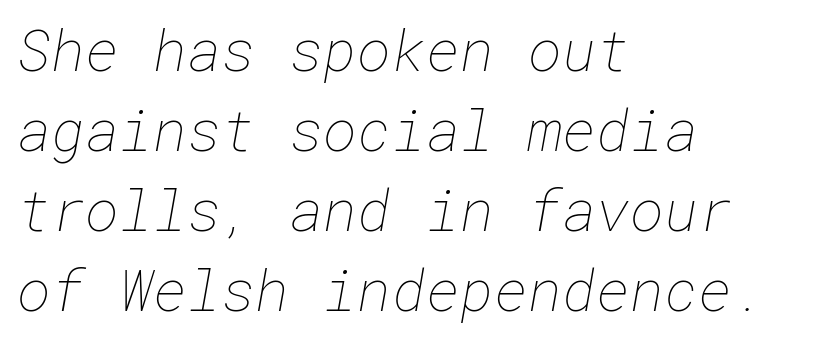
{"bold": "no", "weight": "thin", "width": "normal", "stroke_contrast": "low", "x_height": "medium", "underline": "no", "align": "left", "line_spacing": "normal", "line_spacing_ratio": 1.38, "letter_spacing": "normal", "letter_spacing_em": 0.0, "glyph_px": 58}
